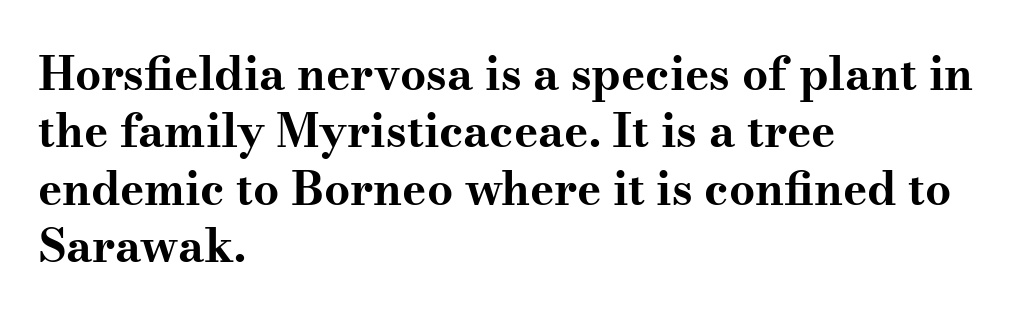
{"serif": "yes", "italic": "no", "bold": "yes", "weight": "bold", "width": "wide", "stroke_contrast": "medium", "x_height": "small", "monospaced": "no", "underline": "no", "align": "left", "line_spacing": "normal", "line_spacing_ratio": 1.25, "letter_spacing": "normal", "letter_spacing_em": 0.0, "glyph_px": 46}
